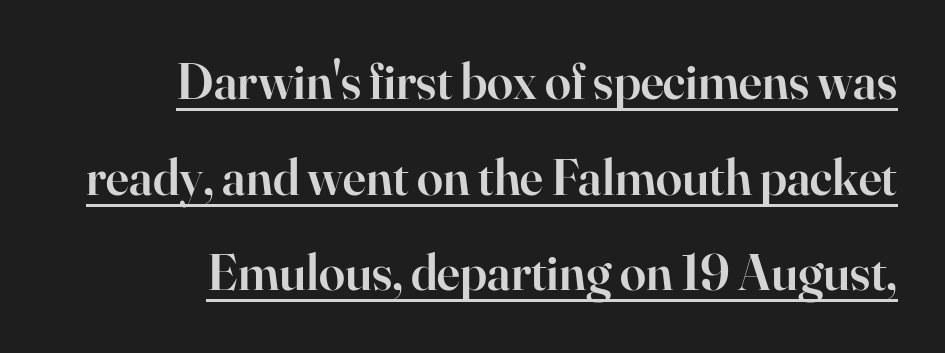
Q: Is the text bold? A: Semi-bold.
Q: Is the text italic (slanted)? A: No, it is upright.
Q: Is the typeface a serif or a sans-serif typeface? A: Serif.
Q: Is the text underlined? A: Yes.
Q: How is the paragraph aligned? A: Right-aligned.
Q: Is the spacing between letters normal or unusually wide? A: Normal.
Q: Width (condensed, normal, or wide)? A: Normal.
Q: Stroke contrast? A: High.
Q: x-height? A: Small.
Q: Monospaced? A: No.
